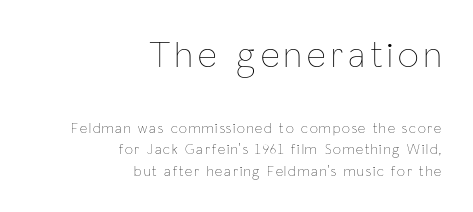
Regular leading. Nobody drew a line under any word here. The lettering stays uniformly vertical, giving the passage a roman look. If you squint, the top block still reads clearly — it's the larger of the two.
